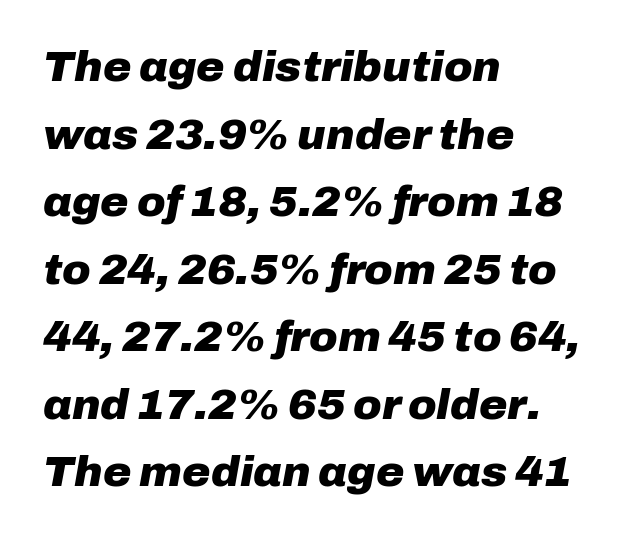
The image shows 43 px heavy type, italic (leaning right); set left-aligned, normal line spacing (1.57x), normal letter spacing, not underlined; low stroke contrast and a medium x-height.
